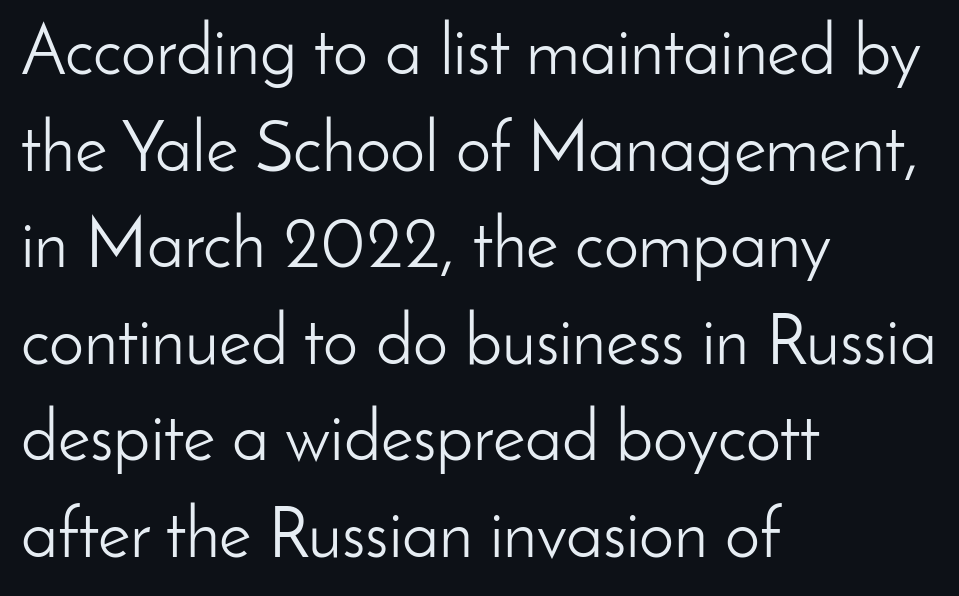
The image shows 70 px light sans-serif type, upright; set left-aligned, normal line spacing (1.38x), normal letter spacing, not underlined; low stroke contrast and a small x-height.
